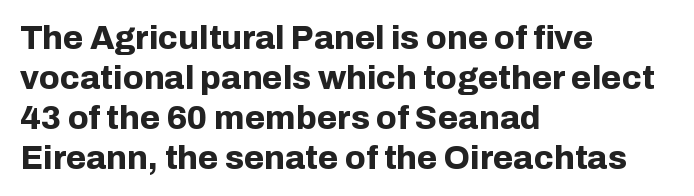
Is the type bold? Yes — the strokes are clearly thick and heavy. Each line starts at the same left margin while the right side varies. This rendering leaves character spacing at its baseline value. Rule under the text: the space is simply empty.
